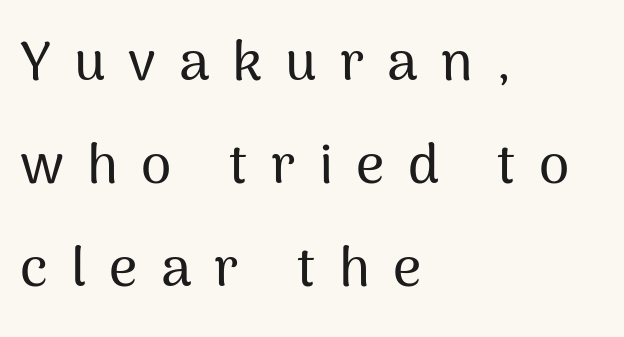
This is sans-serif lettering, the kind often seen on screens and signage. Caption: expanded tracking, letters set apart. Spacing verdict: proportional, widths tailored to each character. The lettering holds an erect, upright posture throughout. Each line starts at the same left margin while the right side varies. Clear beneath every line of the passage.
